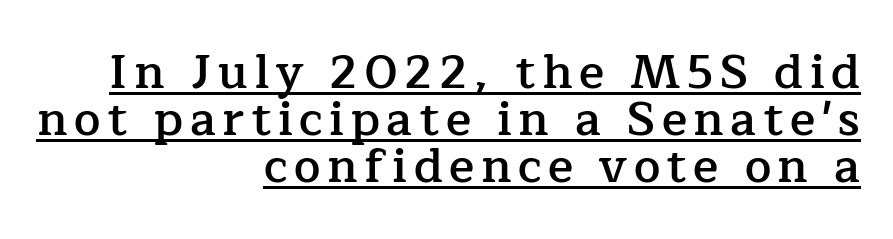
Q: Is the text bold? A: Semi-bold.
Q: Is the text italic (slanted)? A: No, it is upright.
Q: Is the typeface a serif or a sans-serif typeface? A: Serif.
Q: Is the text underlined? A: Yes.
Q: How is the paragraph aligned? A: Right-aligned.
Q: Is the spacing between lines tight, normal or loose? A: Tight.
Q: Width (condensed, normal, or wide)? A: Normal.
Q: Stroke contrast? A: Low.
Q: x-height? A: Medium.
Q: Monospaced? A: No.
